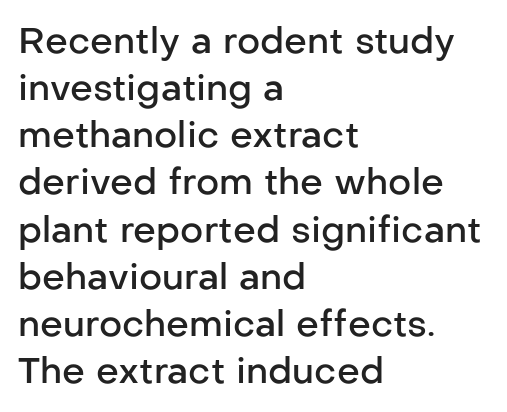
The image shows 36 px semibold sans-serif type, upright; set left-aligned, normal line spacing (1.31x), normal letter spacing, not underlined; low stroke contrast and a medium x-height.
